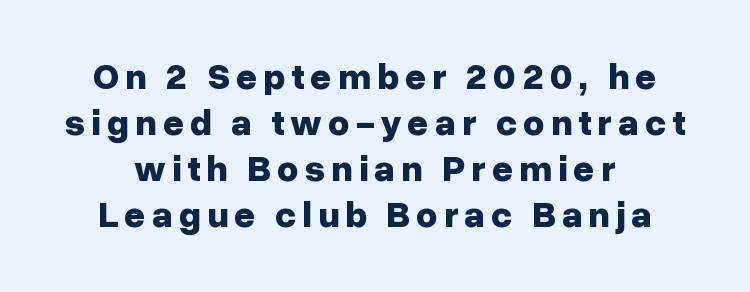
Q: Is the text bold? A: Yes.
Q: Is the text italic (slanted)? A: No, it is upright.
Q: Is the typeface a serif or a sans-serif typeface? A: Sans-serif.
Q: Is the text underlined? A: No.
Q: Width (condensed, normal, or wide)? A: Normal.
Q: Stroke contrast? A: Low.
Q: x-height? A: Medium.
Q: Monospaced? A: No.
